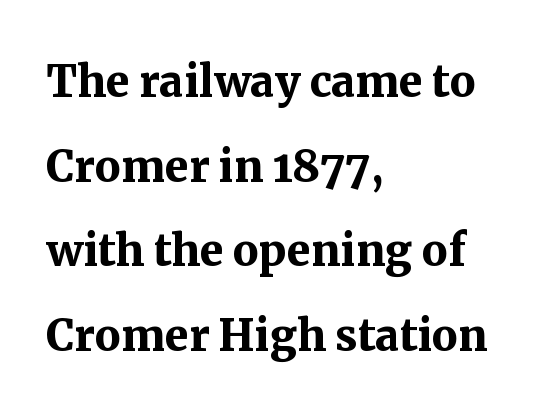
The image shows 58 px semibold serif type, upright; set left-aligned, normal line spacing (1.46x), normal letter spacing, not underlined; medium stroke contrast and a medium x-height.
